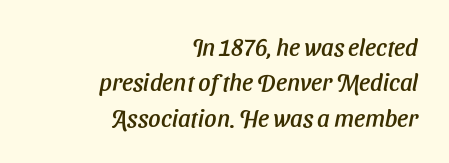
Q: Is the text underlined? A: No.
Q: How is the paragraph aligned? A: Right-aligned.
Q: Is the spacing between letters normal or unusually wide? A: Normal.
Q: Is the spacing between lines tight, normal or loose? A: Normal.
